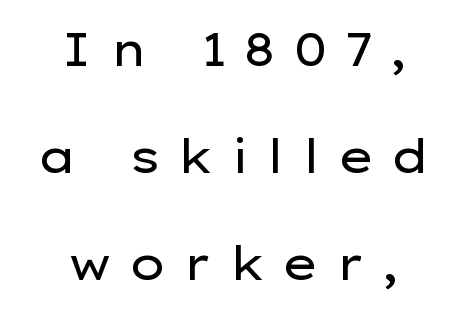
Q: Is the text bold? A: No.
Q: Is the text italic (slanted)? A: No, it is upright.
Q: Is the typeface a serif or a sans-serif typeface? A: Sans-serif.
Q: Is the text underlined? A: No.
Q: How is the paragraph aligned? A: Centered.
Q: Is the spacing between letters normal or unusually wide? A: Unusually wide.
Q: Is the spacing between lines tight, normal or loose? A: Loose.
Q: Width (condensed, normal, or wide)? A: Wide.
Q: Stroke contrast? A: Low.
Q: x-height? A: Medium.
Q: Monospaced? A: No.
